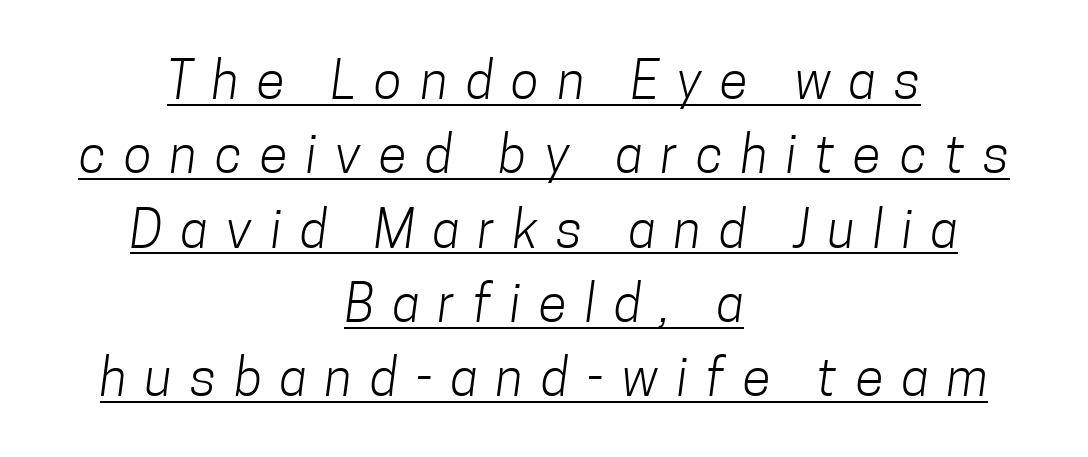
Q: Is the text bold? A: No.
Q: Is the typeface a serif or a sans-serif typeface? A: Sans-serif.
Q: Is the text underlined? A: Yes.
Q: How is the paragraph aligned? A: Centered.
Q: Is the spacing between letters normal or unusually wide? A: Unusually wide.
Q: Is the spacing between lines tight, normal or loose? A: Normal.
Q: Width (condensed, normal, or wide)? A: Condensed.
Q: Stroke contrast? A: Low.
Q: x-height? A: Medium.
Q: Monospaced? A: No.
